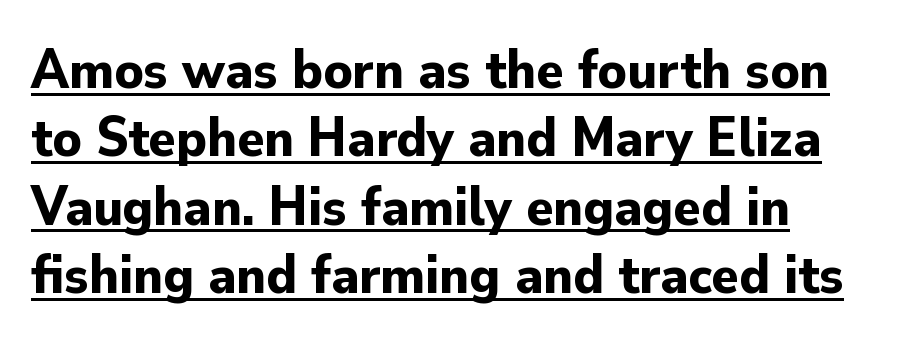
The image shows 56 px bold sans-serif type, upright; set left-aligned, line spacing 1.22x, normal letter spacing, underlined; low stroke contrast and a small x-height.
